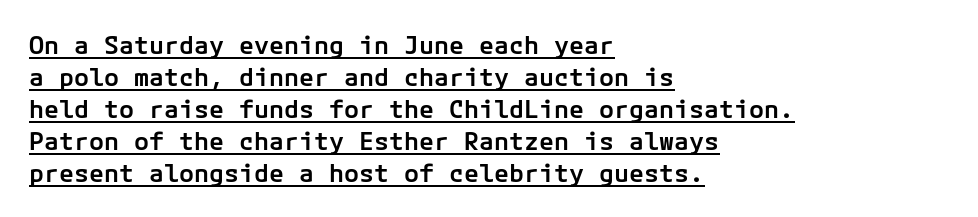
{"italic": "no", "bold": "semi", "underline": "yes", "align": "left", "line_spacing": "normal", "line_spacing_ratio": 1.28, "letter_spacing": "normal", "letter_spacing_em": 0.0, "glyph_px": 25}
